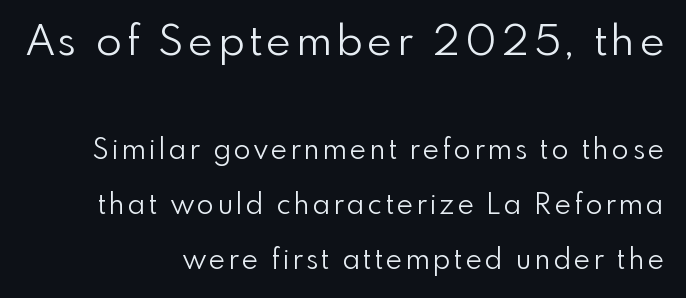
Q: Is the text bold? A: No.
Q: Is the text italic (slanted)? A: No, it is upright.
Q: Is the typeface a serif or a sans-serif typeface? A: Sans-serif.
Q: Is the text underlined? A: No.
Q: How is the paragraph aligned? A: Right-aligned.
Q: Is the spacing between lines tight, normal or loose? A: Loose.
Q: Which block of text is set in a larger size, the first (top) or the second (bottom)? A: The first (top) one.
Q: Width (condensed, normal, or wide)? A: Normal.
Q: Stroke contrast? A: Low.
Q: x-height? A: Small.
Q: Monospaced? A: No.
